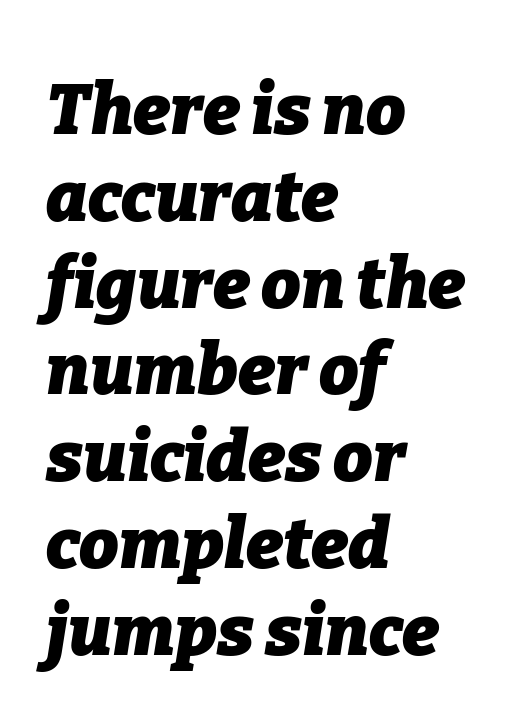
The zone under the glyphs is completely vacant. This sample has the flowing, uneven cadence of proportional lettering. What weight is shown? A full bold with thick strokes. Line starts are locked; line ends wander. The type is set solid horizontally, with unmodified tracking. The glyphs look as if they've been sheared to an angle.
